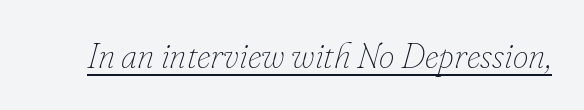
{"italic": "yes", "lean": "right", "slant_degrees": 16, "bold": "no", "weight": "thin", "width": "normal", "stroke_contrast": "low", "x_height": "small", "monospaced": "no", "underline": "yes", "letter_spacing": "normal", "letter_spacing_em": 0.0, "glyph_px": 35}
